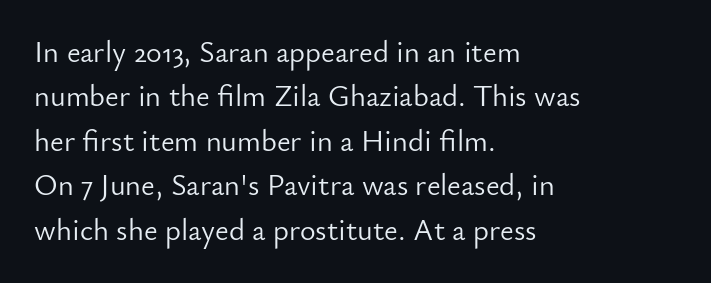
{"serif": "no", "italic": "no", "bold": "no", "weight": "light", "width": "normal", "stroke_contrast": "low", "x_height": "small", "monospaced": "no", "underline": "no", "align": "left", "line_spacing": "normal", "line_spacing_ratio": 1.48, "letter_spacing": "normal", "letter_spacing_em": 0.0, "glyph_px": 30}
